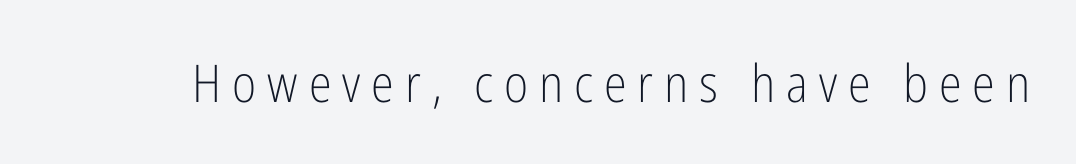
The image shows 52 px light, condensed sans-serif type, upright; set unusually wide letter spacing (+0.21 em), not underlined; low stroke contrast and a medium x-height.
